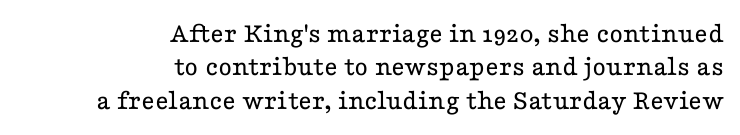
{"serif": "yes", "italic": "no", "bold": "no", "weight": "regular", "width": "wide", "stroke_contrast": "low", "x_height": "medium", "monospaced": "no", "underline": "no", "align": "right", "line_spacing": "tight", "line_spacing_ratio": 1.15, "letter_spacing": "normal", "letter_spacing_em": 0.0, "glyph_px": 29}
